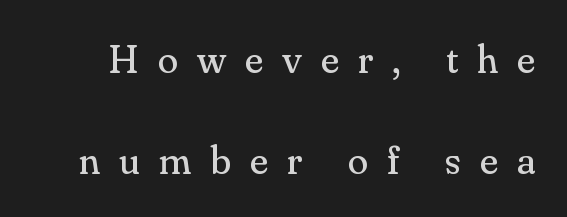
The image shows 41 px regular-weight serif type, upright; set loose line spacing (2.46x), unusually wide letter spacing (+0.47 em), not underlined; medium stroke contrast and a small x-height.
